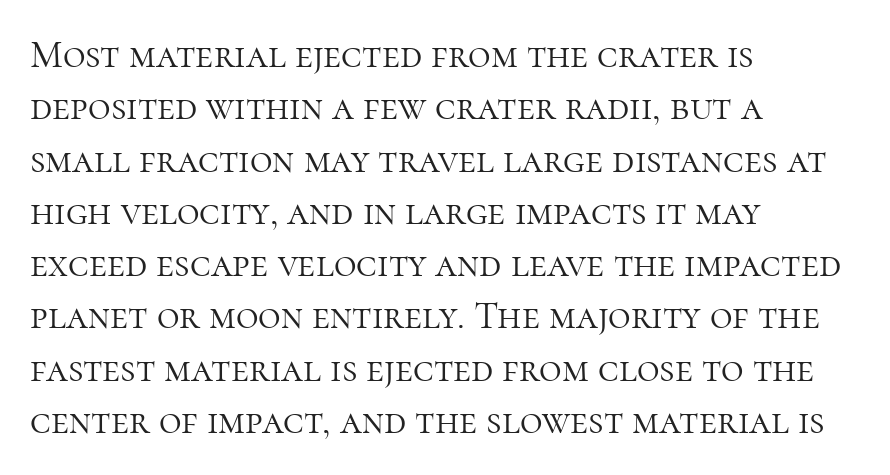
The image shows 39 px light serif type, upright; set left-aligned, normal line spacing (1.34x), normal letter spacing, not underlined; high stroke contrast and a medium x-height.
